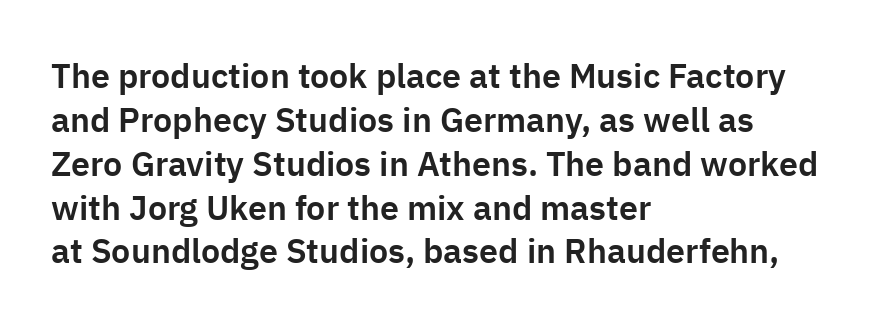
Italic: no, the glyphs are upright roman. The space beneath each line is pristine and unruled. Summary of vertical rhythm: regular, with standard interline spacing. These lines are composed in type without serifs. Visually the block forms a straight wall on the left and a jagged coastline on the right. Proportional: the letters do not fall into vertical columns.
